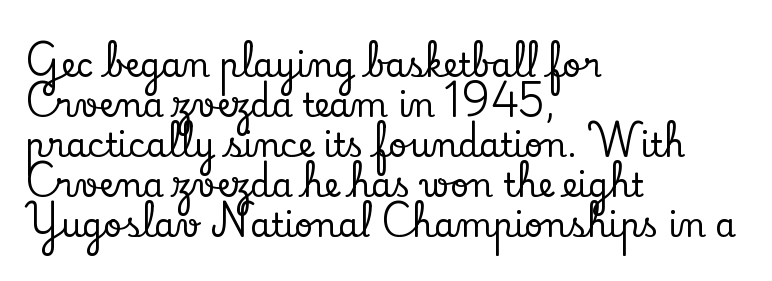
{"serif": "yes", "italic": "no", "width": "normal", "stroke_contrast": "low", "x_height": "small", "monospaced": "no", "underline": "no", "align": "left", "line_spacing_ratio": 1.21, "letter_spacing": "normal", "letter_spacing_em": 0.0, "glyph_px": 33}
